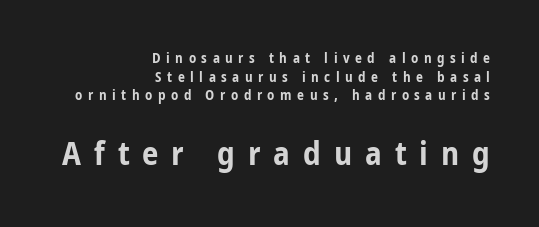
The image shows 33 px bold, condensed sans-serif type, upright; set right-aligned, normal line spacing (1.33x), unusually wide letter spacing (+0.39 em), not underlined; the second (bottom) block is 2.36x larger; low stroke contrast and a medium x-height.
